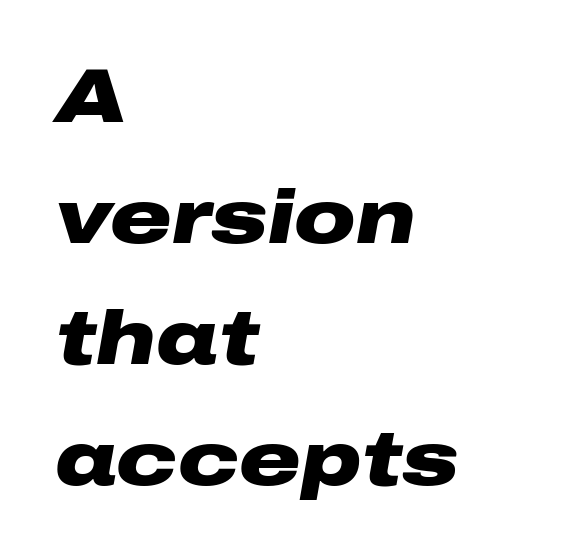
The paragraph has a hard left edge and a soft right edge. Honestly, there is no underline to notice here at all. Between one letter and the next there's only the usual sliver of space. The specimen reads as italic at a glance. In terms of leading, this rendering sits right in the middle. Proportional: the letters do not fall into vertical columns.
